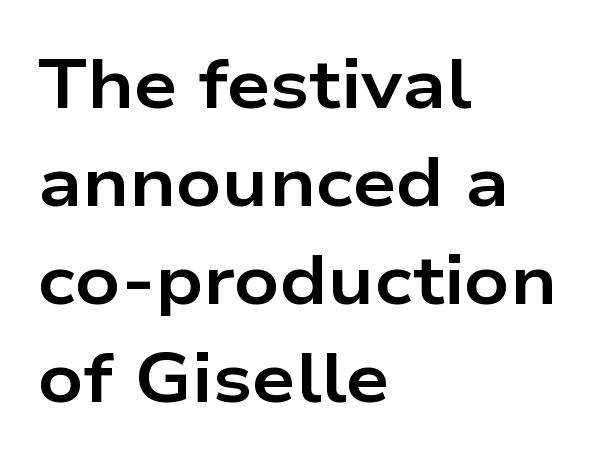
The image shows 69 px bold, wide sans-serif type, upright; set left-aligned, normal line spacing (1.42x), normal letter spacing, not underlined; low stroke contrast and a medium x-height.
